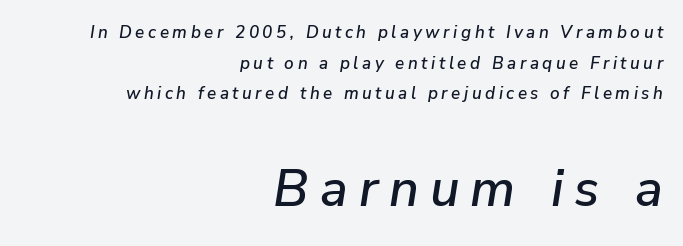
The face used here is proportionally spaced, like ordinary book or web type. This rendering widens character spacing well past its baseline value. Rendered with sloped, italic letterforms. The paragraph has a hard right edge and a soft left edge. The composition opens small and finishes big. Each row of text sits above clean, open space.
